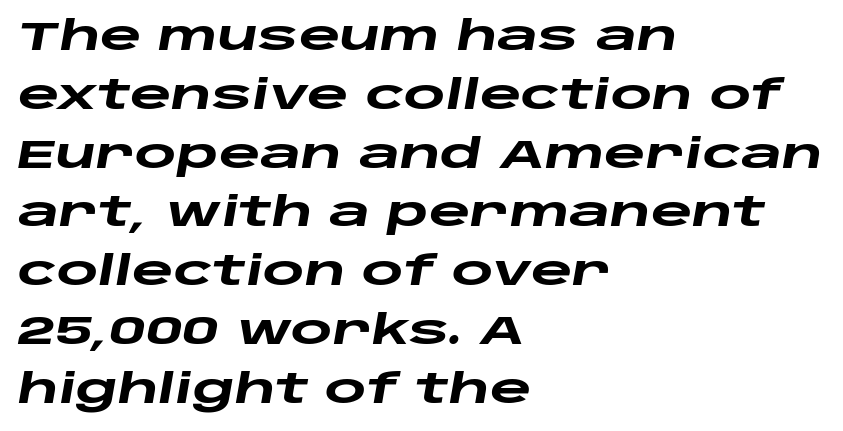
Q: Is the text bold? A: Yes.
Q: Is the text italic (slanted)? A: Yes, it leans right by about 10 degrees.
Q: Is the text underlined? A: No.
Q: How is the paragraph aligned? A: Left-aligned.
Q: Is the spacing between letters normal or unusually wide? A: Normal.
Q: Is the spacing between lines tight, normal or loose? A: Normal.
Q: Width (condensed, normal, or wide)? A: Wide.
Q: Stroke contrast? A: Low.
Q: x-height? A: Large.
Q: Monospaced? A: No.
